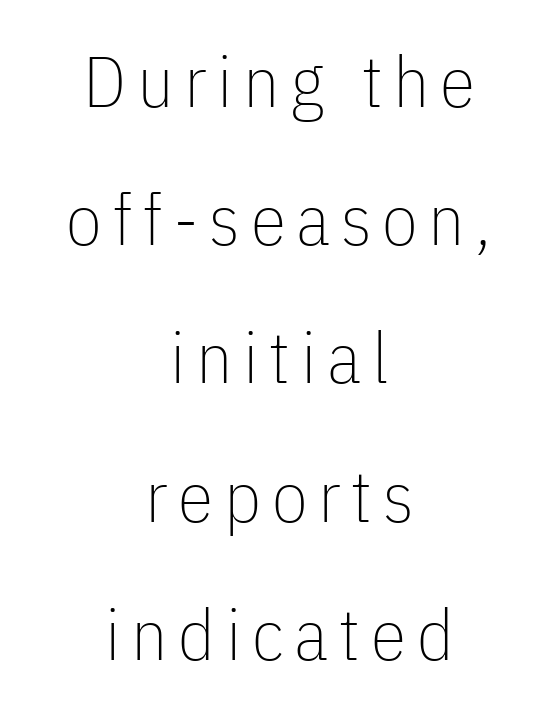
The image shows 72 px thin, condensed sans-serif type, upright; set centered, loose line spacing (1.92x), not underlined; low stroke contrast and a medium x-height.
